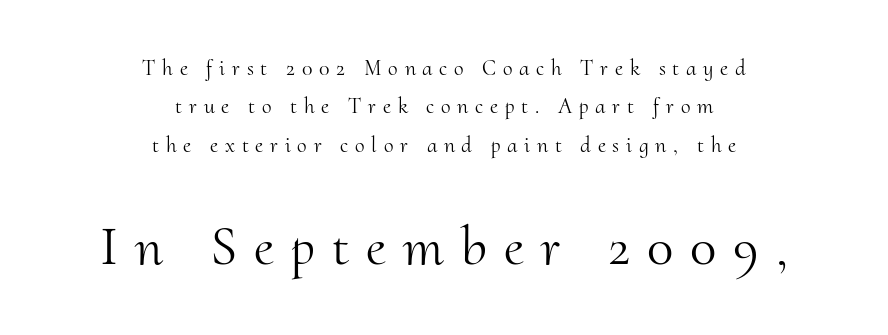
{"serif": "yes", "italic": "no", "bold": "no", "weight": "light", "width": "normal", "stroke_contrast": "medium", "x_height": "small", "monospaced": "no", "underline": "no", "align": "center", "line_spacing_ratio": 1.75, "letter_spacing": "wide", "letter_spacing_em": 0.31, "larger_block": "second", "size_ratio": 2.5, "glyph_px": 55}
